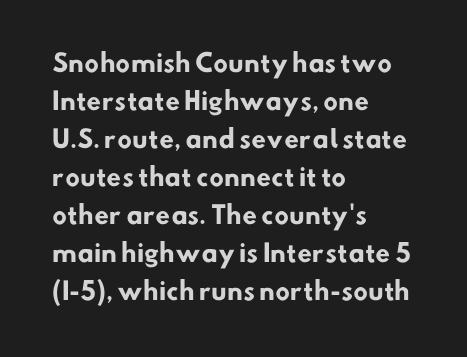
Honestly, there is no underline to notice here at all. Thick stems and heavy bowls — unmistakably bold. Line starts are locked; line ends wander. Leading: standard. There is no visible air inserted between adjacent glyphs.
